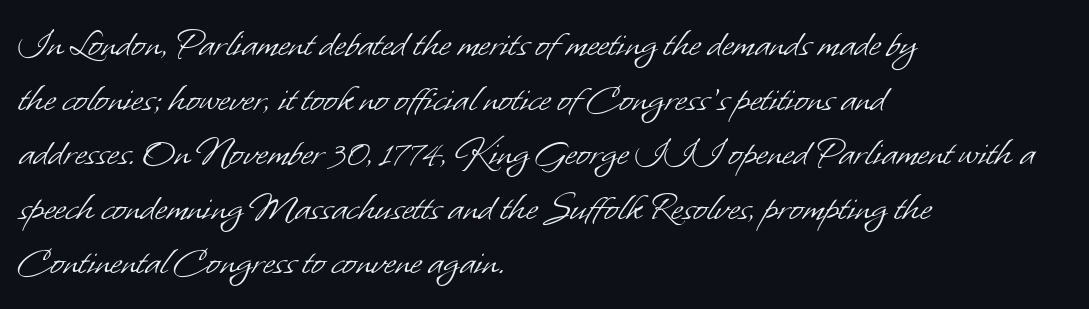
The image shows 41 px light sans-serif type; set left-aligned, normal line spacing (1.33x), normal letter spacing, not underlined; low stroke contrast and a small x-height.
